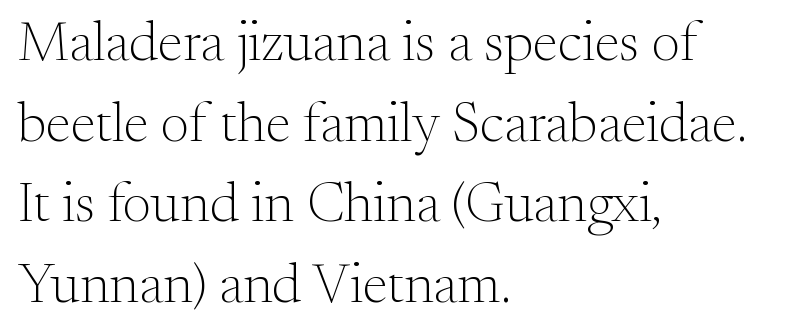
{"serif": "yes", "italic": "no", "bold": "no", "weight": "light", "width": "normal", "stroke_contrast": "medium", "x_height": "small", "monospaced": "no", "underline": "no", "align": "left", "line_spacing": "normal", "line_spacing_ratio": 1.44, "letter_spacing": "normal", "letter_spacing_em": 0.0, "glyph_px": 56}
